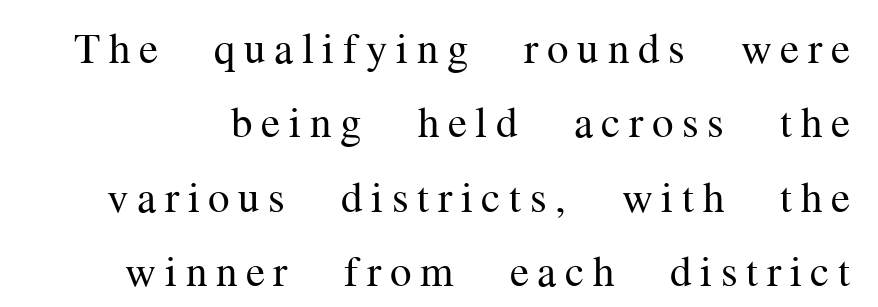
Q: Is the text bold? A: No.
Q: Is the text italic (slanted)? A: No, it is upright.
Q: Is the typeface a serif or a sans-serif typeface? A: Serif.
Q: Is the text underlined? A: No.
Q: Is the spacing between letters normal or unusually wide? A: Unusually wide.
Q: Width (condensed, normal, or wide)? A: Normal.
Q: Stroke contrast? A: Medium.
Q: x-height? A: Medium.
Q: Monospaced? A: No.
